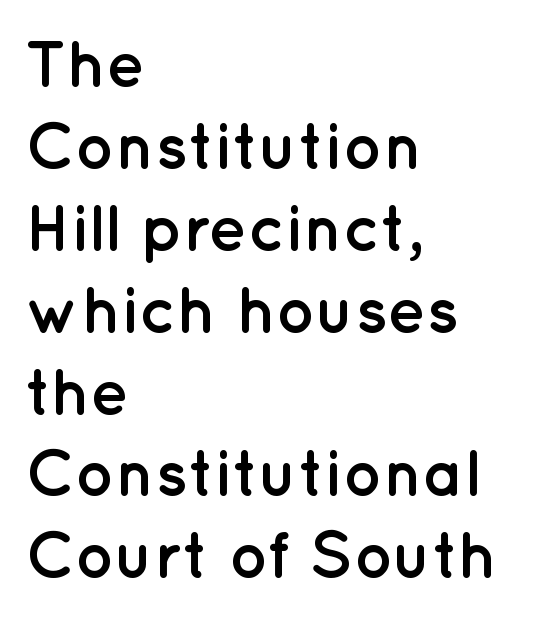
Q: Is the text bold? A: Yes.
Q: Is the text italic (slanted)? A: No, it is upright.
Q: Is the typeface a serif or a sans-serif typeface? A: Sans-serif.
Q: Is the text underlined? A: No.
Q: How is the paragraph aligned? A: Left-aligned.
Q: Is the spacing between letters normal or unusually wide? A: Normal.
Q: Is the spacing between lines tight, normal or loose? A: Normal.
Q: Width (condensed, normal, or wide)? A: Normal.
Q: Stroke contrast? A: Low.
Q: x-height? A: Medium.
Q: Monospaced? A: No.
